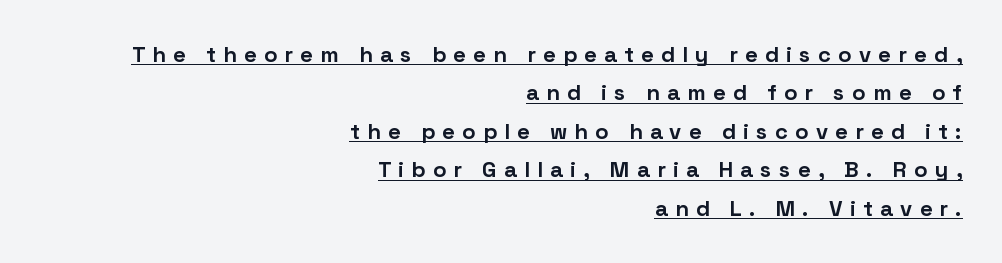
The image shows 22 px bold type, upright; set right-aligned, line spacing 1.75x, unusually wide letter spacing (+0.33 em), underlined.
